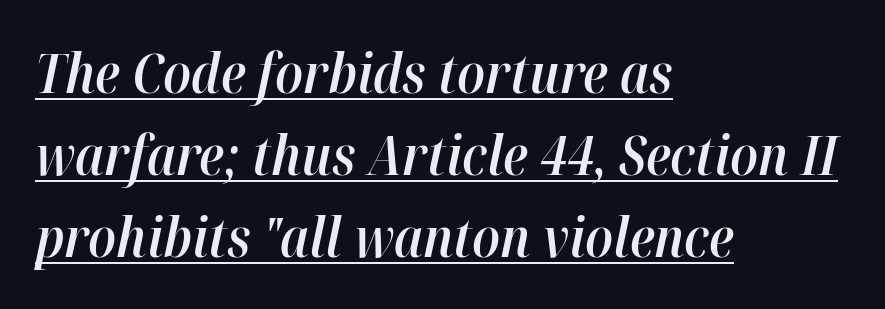
{"italic": "yes", "lean": "right", "slant_degrees": 12, "bold": "semi", "weight": "semibold", "width": "normal", "stroke_contrast": "high", "x_height": "medium", "monospaced": "no", "underline": "yes", "align": "left", "line_spacing": "normal", "line_spacing_ratio": 1.52, "letter_spacing": "normal", "letter_spacing_em": 0.0, "glyph_px": 54}
